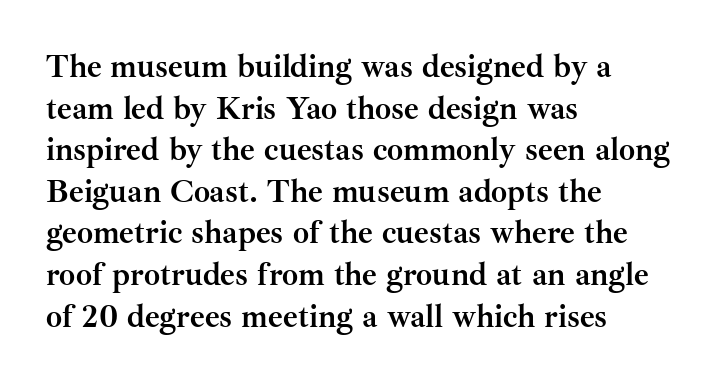
Regarding serifs, this sample has them. This sample uses plain, unmodified letter spacing. Think of a printed novel: that variable character pitch is what you see here. Look at the stroke-to-counter ratio: heavy, a bold. Notice how descenders clear the ascenders below comfortably — that's standard leading.
